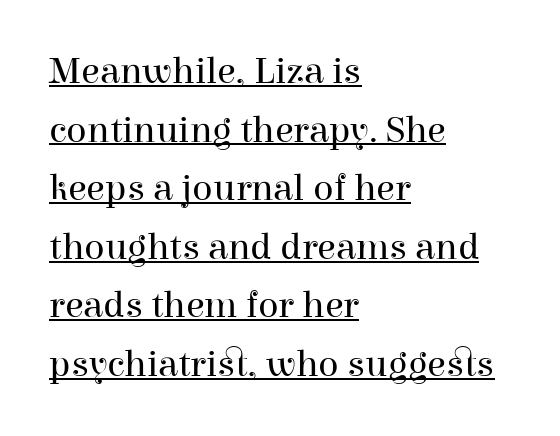
{"serif": "yes", "italic": "no", "bold": "no", "weight": "regular", "width": "normal", "stroke_contrast": "high", "x_height": "medium", "monospaced": "no", "underline": "yes", "align": "left", "line_spacing": "normal", "line_spacing_ratio": 1.54, "letter_spacing": "normal", "letter_spacing_em": 0.0, "glyph_px": 38}
